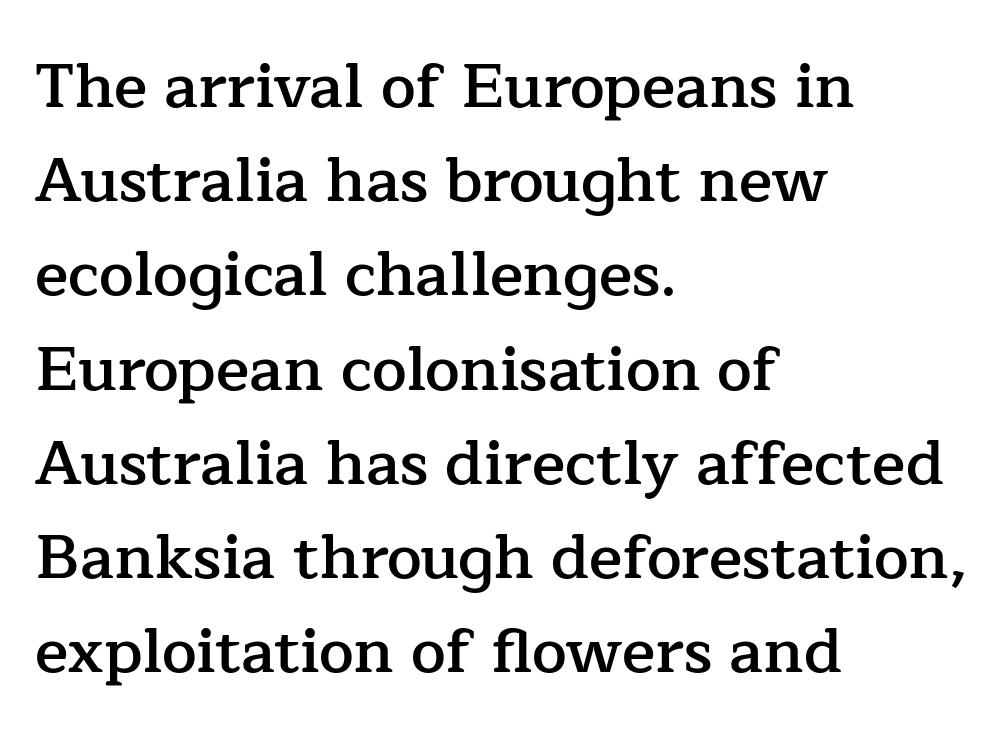
{"serif": "yes", "italic": "no", "bold": "semi", "weight": "semibold", "width": "normal", "stroke_contrast": "low", "x_height": "medium", "monospaced": "no", "underline": "no", "align": "left", "line_spacing": "normal", "line_spacing_ratio": 1.52, "letter_spacing": "normal", "letter_spacing_em": 0.0, "glyph_px": 62}
